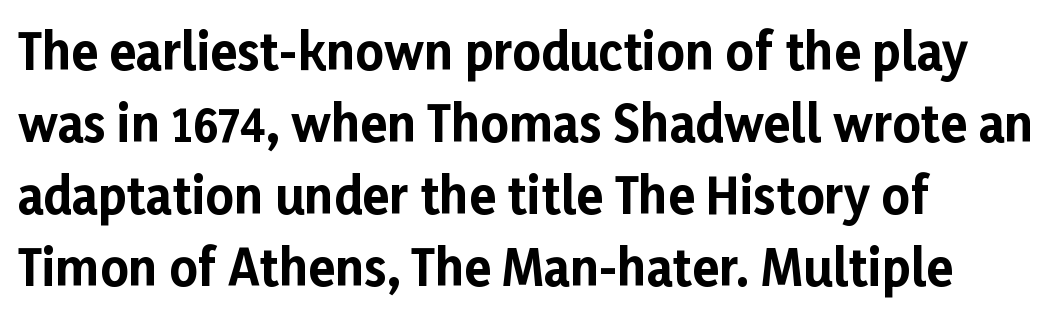
Q: Is the text bold? A: Yes.
Q: Is the text italic (slanted)? A: No, it is upright.
Q: Is the typeface a serif or a sans-serif typeface? A: Sans-serif.
Q: Is the text underlined? A: No.
Q: How is the paragraph aligned? A: Left-aligned.
Q: Is the spacing between letters normal or unusually wide? A: Normal.
Q: Is the spacing between lines tight, normal or loose? A: Normal.
Q: Width (condensed, normal, or wide)? A: Normal.
Q: Stroke contrast? A: Low.
Q: x-height? A: Medium.
Q: Monospaced? A: No.
